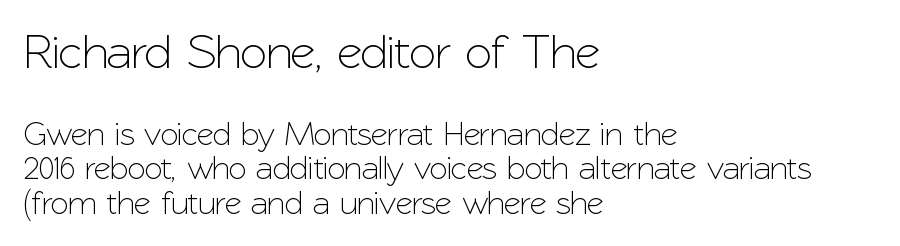
{"serif": "no", "italic": "no", "width": "normal", "stroke_contrast": "low", "x_height": "medium", "monospaced": "no", "underline": "no", "align": "left", "line_spacing": "tight", "line_spacing_ratio": 1.05, "letter_spacing": "normal", "letter_spacing_em": 0.0, "larger_block": "first", "size_ratio": 1.48, "glyph_px": 49}
